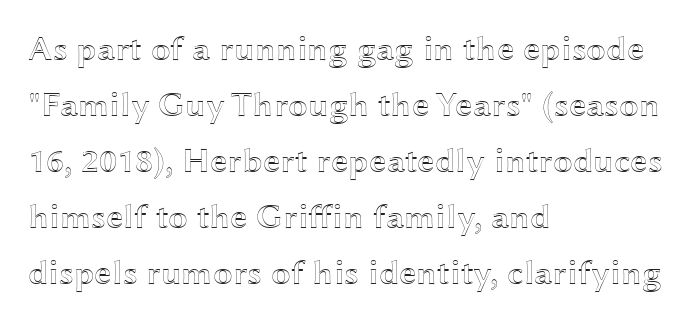
Q: Is the text italic (slanted)? A: No, it is upright.
Q: Is the text underlined? A: No.
Q: How is the paragraph aligned? A: Left-aligned.
Q: Is the spacing between letters normal or unusually wide? A: Normal.
Q: Is the spacing between lines tight, normal or loose? A: Normal.
Q: Width (condensed, normal, or wide)? A: Wide.
Q: x-height? A: Medium.
Q: Monospaced? A: No.
